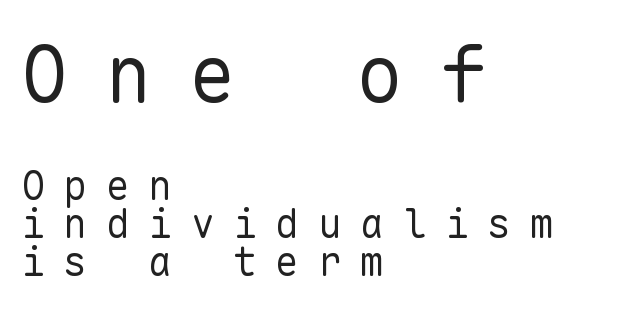
Q: Is the text bold? A: No.
Q: Is the text italic (slanted)? A: No, it is upright.
Q: Is the typeface a serif or a sans-serif typeface? A: Sans-serif.
Q: Is the text underlined? A: No.
Q: How is the paragraph aligned? A: Left-aligned.
Q: Is the spacing between letters normal or unusually wide? A: Unusually wide.
Q: Is the spacing between lines tight, normal or loose? A: Tight.
Q: Which block of text is set in a larger size, the first (top) or the second (bottom)? A: The first (top) one.
Q: Width (condensed, normal, or wide)? A: Normal.
Q: Stroke contrast? A: Low.
Q: x-height? A: Medium.
Q: Monospaced? A: Yes.
